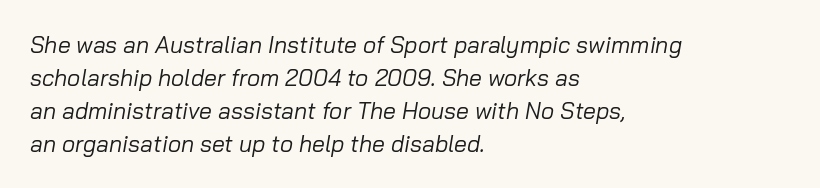
Plain, unruled lines of type. Vertically, the passage feels balanced, rows spaced as you'd expect. Nobody touched the tracking dial on this one. The paragraph has a hard left edge and a soft right edge. The cut favours lightness, reaching ordinary text weight at its darkest. The letters are slanted; this is an italic face.
